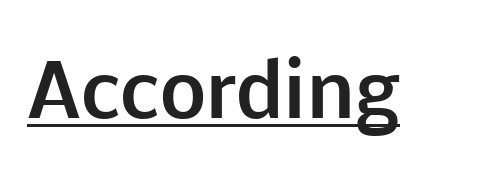
The image shows 73 px bold sans-serif type, upright; set normal letter spacing, underlined; low stroke contrast and a medium x-height.
